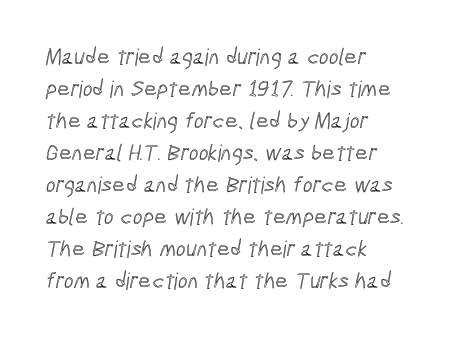
Q: Is the text underlined? A: No.
Q: How is the paragraph aligned? A: Left-aligned.
Q: Is the spacing between letters normal or unusually wide? A: Normal.
Q: Is the spacing between lines tight, normal or loose? A: Normal.
